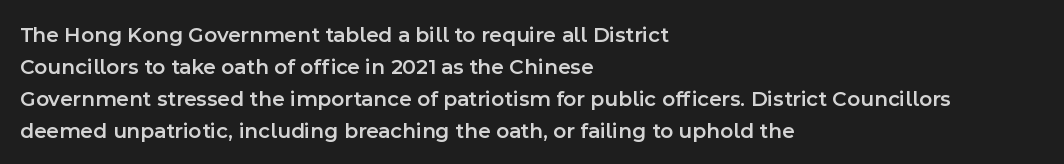
Q: Is the text bold? A: Semi-bold.
Q: Is the text italic (slanted)? A: No, it is upright.
Q: Is the text underlined? A: No.
Q: How is the paragraph aligned? A: Left-aligned.
Q: Is the spacing between letters normal or unusually wide? A: Normal.
Q: Is the spacing between lines tight, normal or loose? A: Normal.
